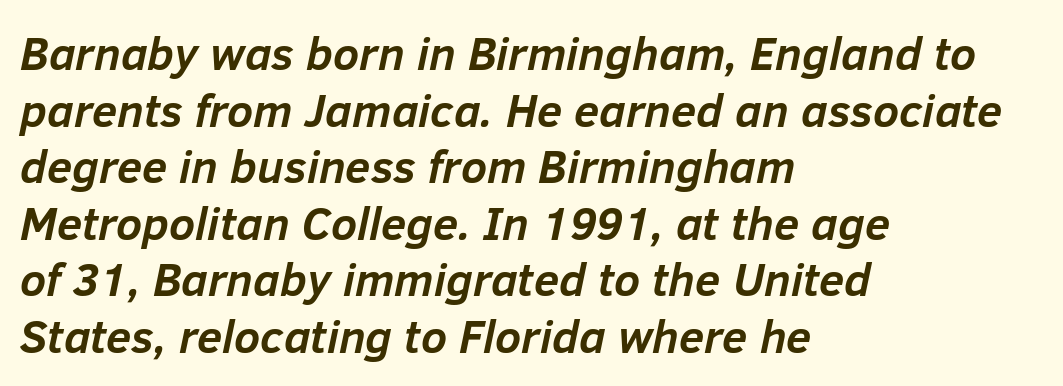
The letters are bold, with thick, heavy strokes. Varying glyph widths throughout — classic text-font behaviour. Has an underline been added? It has not. The rendering keeps characters at their native spacing. If you drew a ruler down the left edge, every line would touch it.
